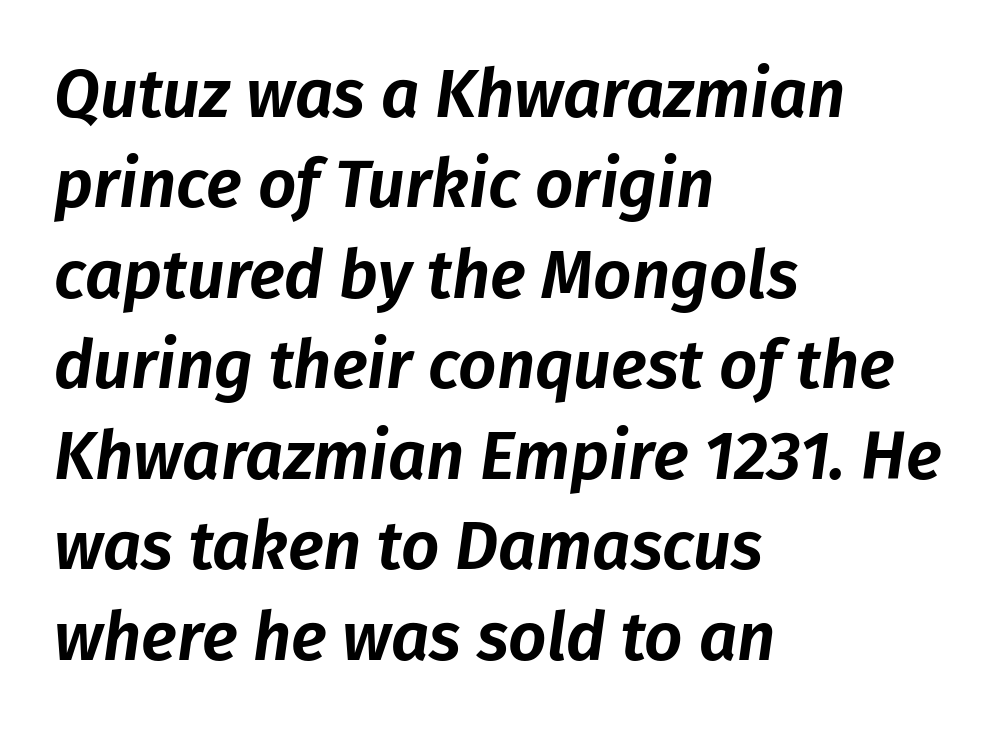
The string is rendered with underlining switched off. Characters are canted at an angle relative to the baseline's perpendicular. Looks like regular typesetting: each glyph gets only the width it needs. The typesetter chose a ragged-right arrangement here.
